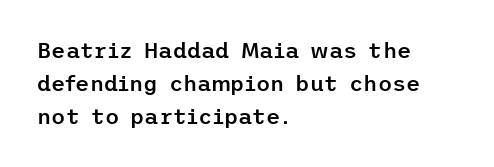
Q: Is the text bold? A: Semi-bold.
Q: Is the text italic (slanted)? A: No, it is upright.
Q: Is the text underlined? A: No.
Q: How is the paragraph aligned? A: Left-aligned.
Q: Is the spacing between letters normal or unusually wide? A: Normal.
Q: Is the spacing between lines tight, normal or loose? A: Normal.
